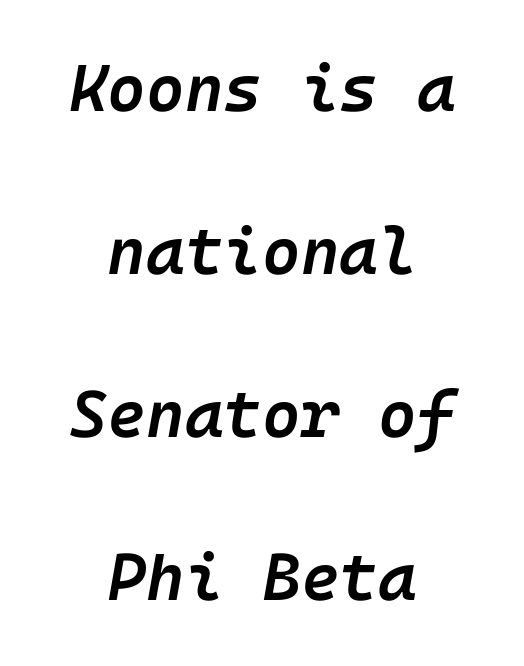
The image shows 66 px semibold type, italic (leaning right); set centered, loose line spacing (2.47x), normal letter spacing, not underlined; low stroke contrast and a medium x-height.
